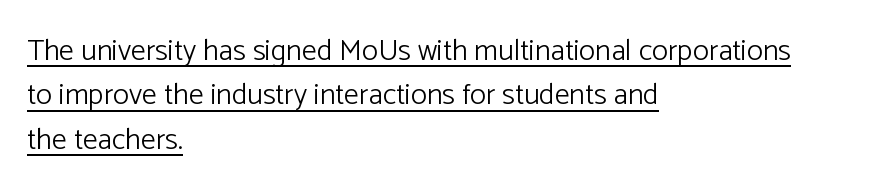
Line beginnings align vertically; line endings do not. Font category for this specimen: sans-serif. If you drew a line through each stem, it would be perfectly vertical. The rendering uses natural spacing where letterforms have individual widths. Every word sits above its own underline.
